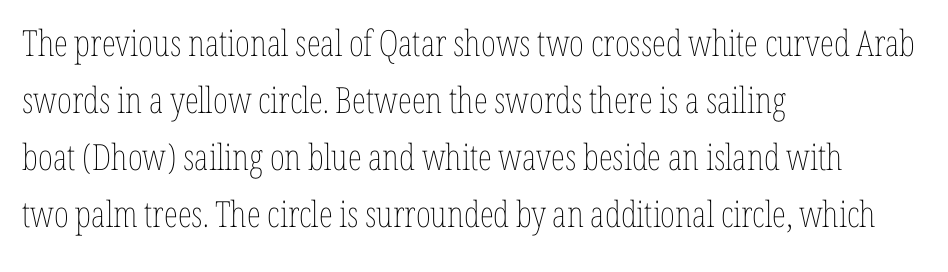
The image shows 36 px thin, condensed type, upright; set left-aligned, normal line spacing (1.58x), normal letter spacing, not underlined; low stroke contrast and a medium x-height.
